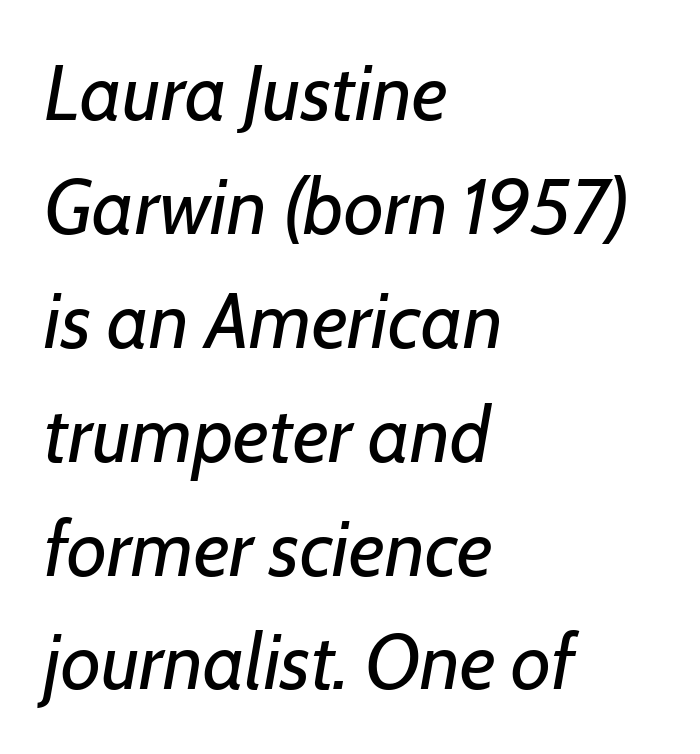
The image shows 78 px regular-weight type, italic (leaning right); set left-aligned, normal line spacing (1.46x), normal letter spacing, not underlined; low stroke contrast and a medium x-height.
